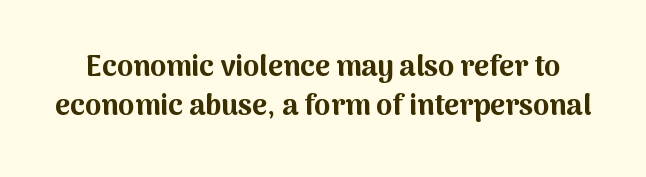
The image shows 29 px bold sans-serif type, upright; set normal line spacing (1.35x), normal letter spacing, not underlined; medium stroke contrast and a medium x-height.
